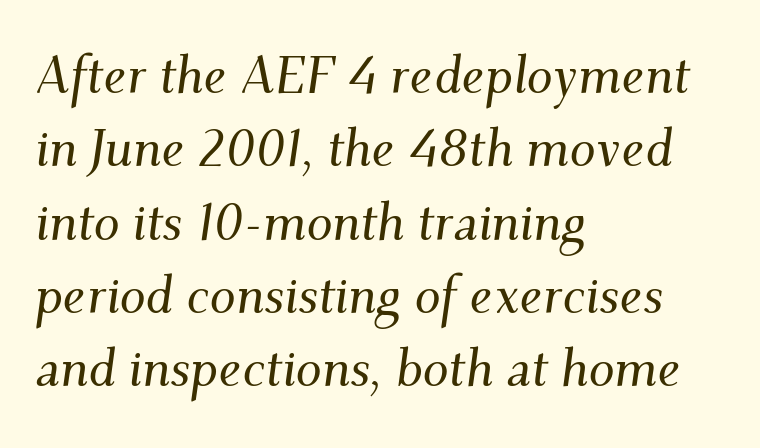
The image shows 52 px serif type, italic (leaning right); set left-aligned, normal line spacing (1.41x), normal letter spacing, not underlined; medium stroke contrast and a small x-height.
